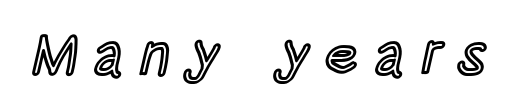
{"width": "condensed", "x_height": "large", "monospaced": "no", "underline": "no", "letter_spacing": "wide", "letter_spacing_em": 0.25, "glyph_px": 59}
